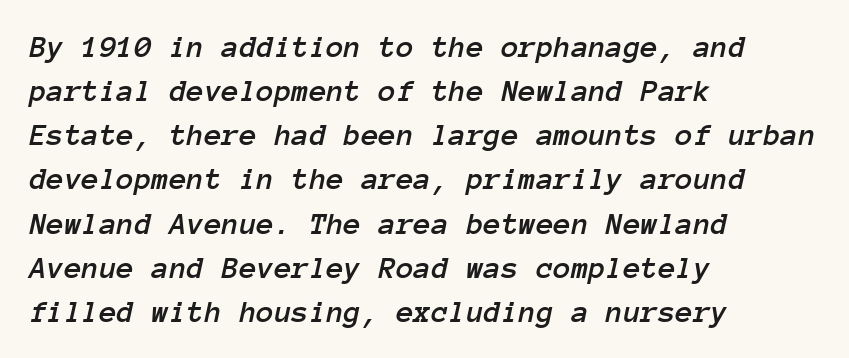
{"italic": "yes", "lean": "right", "slant_degrees": 12, "width": "normal", "stroke_contrast": "low", "x_height": "medium", "monospaced": "yes", "underline": "no", "align": "left", "line_spacing": "normal", "line_spacing_ratio": 1.38, "letter_spacing": "normal", "letter_spacing_em": 0.0, "glyph_px": 32}
